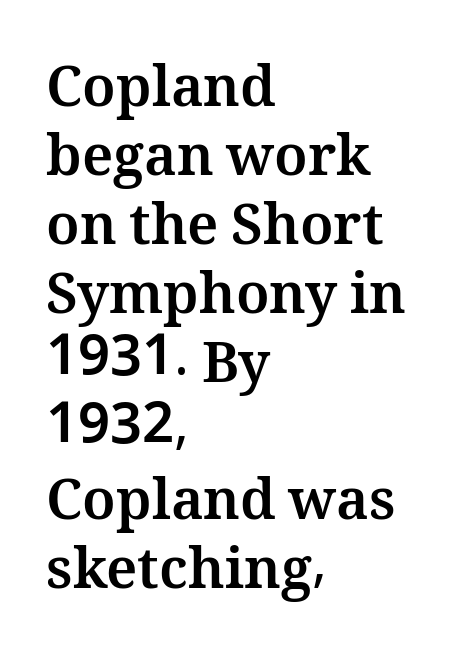
Nobody drew a line under any word here. This sample has the flowing, uneven cadence of proportional lettering. If you drew a ruler down the left edge, every line would touch it. Rendered with straight, roman letterforms. On the weight axis this lands at bold, roughly 700. Characters follow at the spacing the type designer built in.
